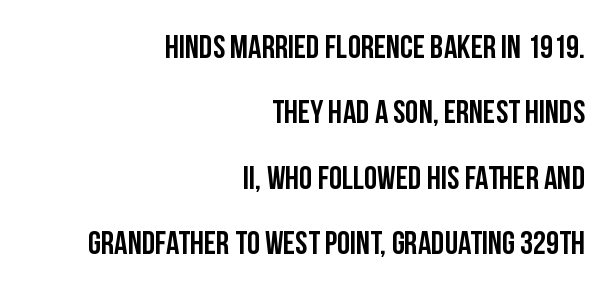
Q: Is the text italic (slanted)? A: No, it is upright.
Q: Is the typeface a serif or a sans-serif typeface? A: Sans-serif.
Q: Is the text underlined? A: No.
Q: How is the paragraph aligned? A: Right-aligned.
Q: Is the spacing between letters normal or unusually wide? A: Normal.
Q: Is the spacing between lines tight, normal or loose? A: Loose.
Q: Width (condensed, normal, or wide)? A: Condensed.
Q: Stroke contrast? A: Low.
Q: x-height? A: Large.
Q: Monospaced? A: No.
